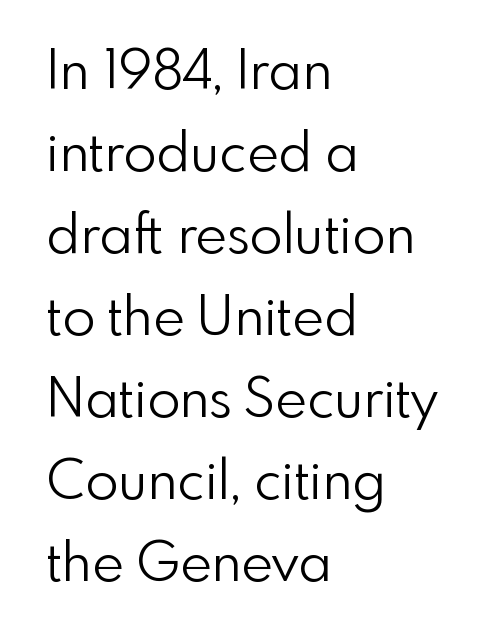
Standard letterfit; no display-style spreading of the glyphs. Notice how the stems are strictly vertical — no italics here. Typeset ragged right — the left edge is the straight one. Any mark beneath the type? The region is blank. A typesetter would label this face a sans.
